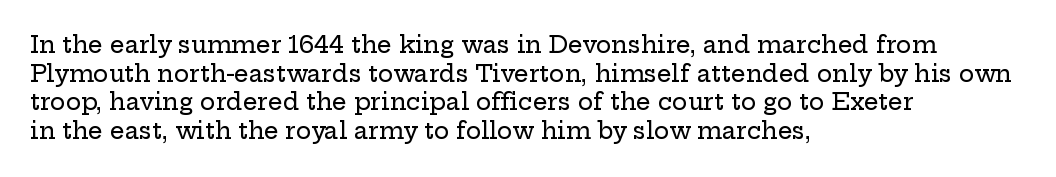
Quick note: not italic, upright. The letters sit at their default tracking, neither squeezed nor spread. The space between consecutive lines is moderate. This sample is left-justified, so line endings fall wherever the words run out. The string is rendered with underlining switched off.
